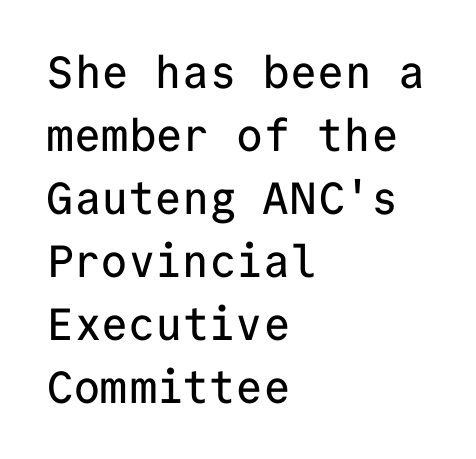
Q: Is the text italic (slanted)? A: No, it is upright.
Q: Is the typeface a serif or a sans-serif typeface? A: Sans-serif.
Q: Is the text underlined? A: No.
Q: How is the paragraph aligned? A: Left-aligned.
Q: Is the spacing between letters normal or unusually wide? A: Normal.
Q: Is the spacing between lines tight, normal or loose? A: Normal.
Q: Width (condensed, normal, or wide)? A: Normal.
Q: Stroke contrast? A: Low.
Q: x-height? A: Medium.
Q: Monospaced? A: Yes.
